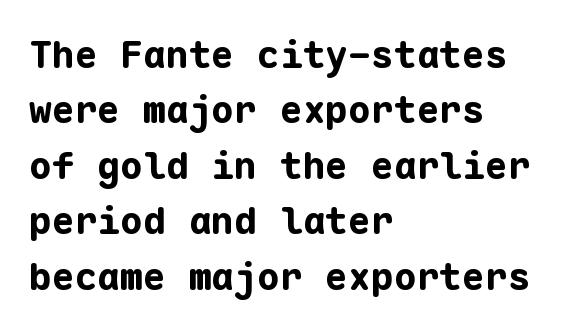
The image shows 38 px bold sans-serif type, upright, monospaced; set left-aligned, normal line spacing (1.46x), normal letter spacing, not underlined; low stroke contrast and a medium x-height.
